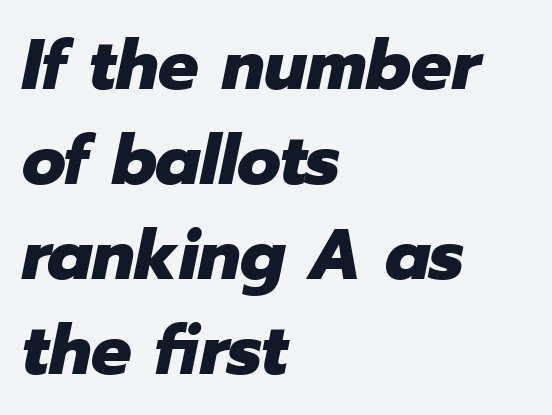
The image shows 71 px heavy type, italic (leaning right); set left-aligned, normal line spacing (1.34x), normal letter spacing, not underlined; low stroke contrast and a medium x-height.
